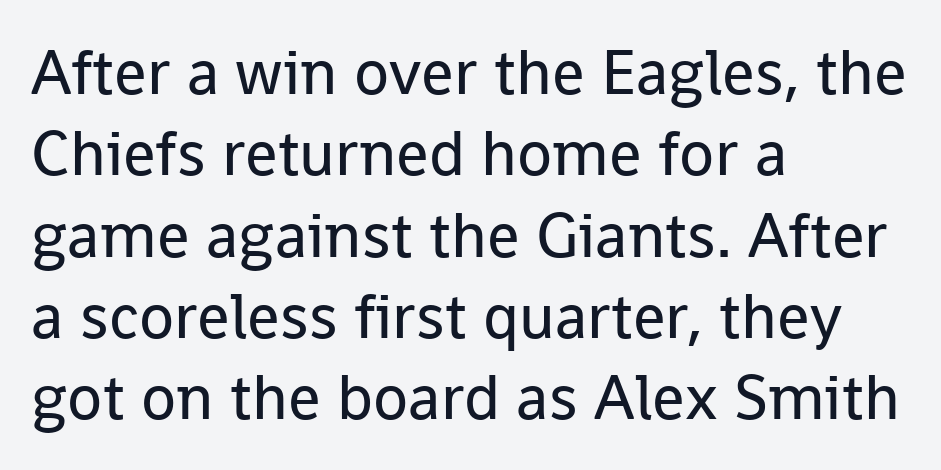
The image shows 64 px regular-weight sans-serif type, upright; set left-aligned, normal line spacing (1.27x), normal letter spacing, not underlined; low stroke contrast and a medium x-height.
